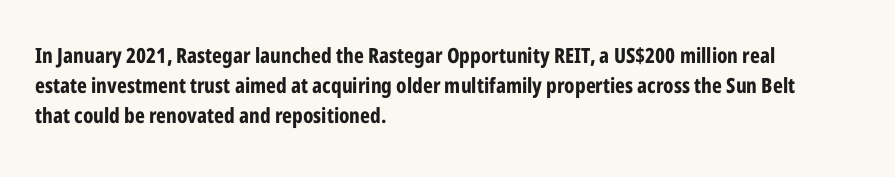
{"italic": "no", "bold": "yes", "underline": "no", "align": "left", "line_spacing": "normal", "line_spacing_ratio": 1.42, "letter_spacing": "normal", "letter_spacing_em": 0.0, "glyph_px": 21}
